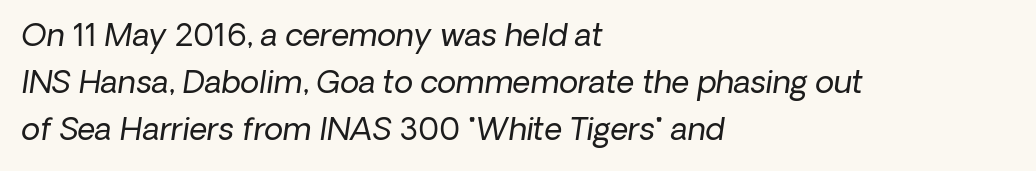
The lines sit at an ordinary, default distance from one another. The compositor pushed each line to the left boundary. Unlike a traditional serif, this face leaves its strokes unadorned. The passage shown is not underscored anywhere. The letters advance in unequal steps, a hallmark of proportional type. Bold? No — there's no thickening of the strokes.
